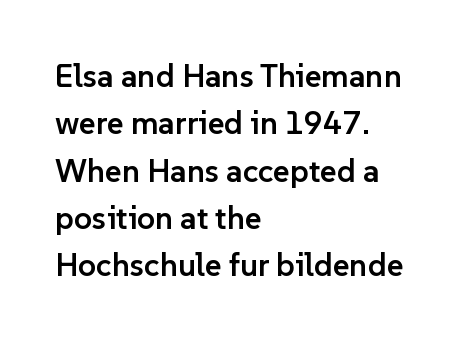
Q: Is the text bold? A: Semi-bold.
Q: Is the text italic (slanted)? A: No, it is upright.
Q: Is the typeface a serif or a sans-serif typeface? A: Sans-serif.
Q: Is the text underlined? A: No.
Q: How is the paragraph aligned? A: Left-aligned.
Q: Is the spacing between letters normal or unusually wide? A: Normal.
Q: Is the spacing between lines tight, normal or loose? A: Normal.
Q: Width (condensed, normal, or wide)? A: Normal.
Q: Stroke contrast? A: Low.
Q: x-height? A: Medium.
Q: Monospaced? A: No.
